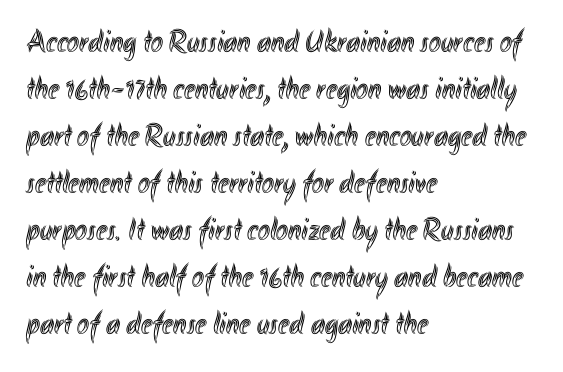
This sample keeps an unexceptional amount of space between lines. Each letter keeps its own natural width here, so spacing adapts to shape. Tracking value appears to be zero — textbook default spacing. All the whitespace from short lines collects on the right. The passage shown is not underscored anywhere.
